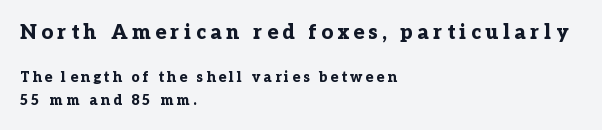
The image shows 20 px bold type, upright; set left-aligned, normal line spacing (1.64x), unusually wide letter spacing (+0.23 em), not underlined; the first (top) block is 1.43x larger.
